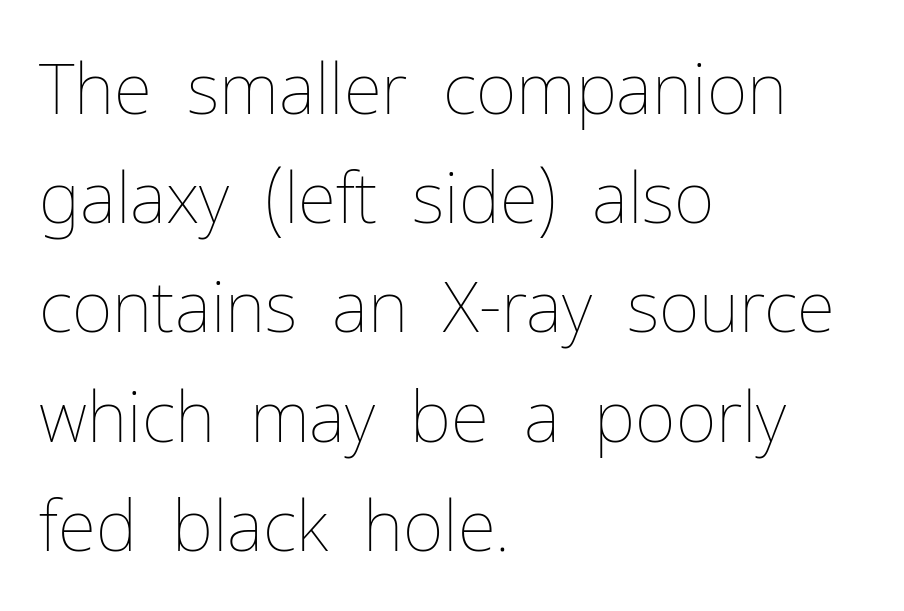
The image shows 70 px thin type, upright; set left-aligned, normal line spacing (1.56x), normal letter spacing, not underlined; low stroke contrast and a medium x-height.
